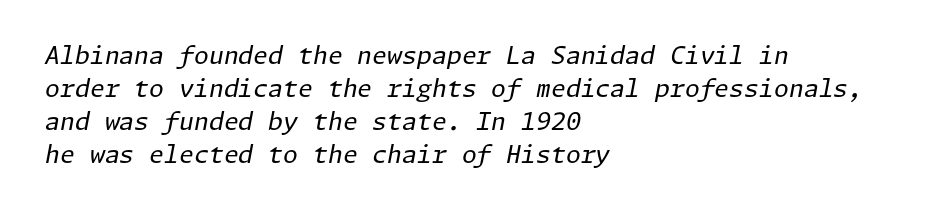
No chunkiness to these letters — they're not bold. Descender tails drop into unmarked territory. Observe the ordinary spacing: letters are neighbours, not strangers. Is there much room between lines? A standard amount, neither cramped nor airy. Compared with a centered layout, this one pins lines to the left instead.
